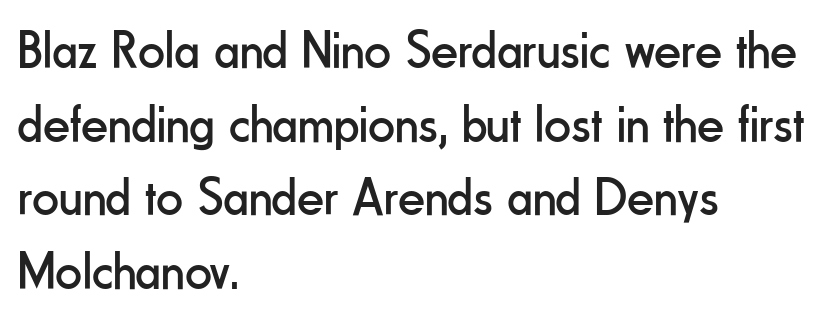
Q: Is the text bold? A: No.
Q: Is the text italic (slanted)? A: No, it is upright.
Q: Is the typeface a serif or a sans-serif typeface? A: Sans-serif.
Q: Is the text underlined? A: No.
Q: How is the paragraph aligned? A: Left-aligned.
Q: Is the spacing between letters normal or unusually wide? A: Normal.
Q: Is the spacing between lines tight, normal or loose? A: Normal.
Q: Width (condensed, normal, or wide)? A: Condensed.
Q: Stroke contrast? A: Low.
Q: x-height? A: Small.
Q: Monospaced? A: No.
